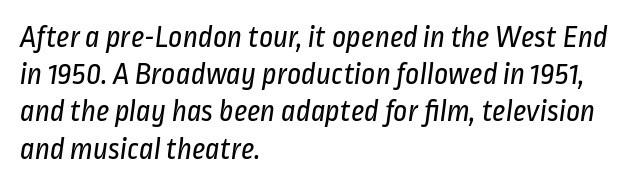
Q: Is the text bold? A: No.
Q: Is the typeface a serif or a sans-serif typeface? A: Sans-serif.
Q: Is the text underlined? A: No.
Q: How is the paragraph aligned? A: Left-aligned.
Q: Is the spacing between letters normal or unusually wide? A: Normal.
Q: Width (condensed, normal, or wide)? A: Condensed.
Q: Stroke contrast? A: Low.
Q: x-height? A: Medium.
Q: Monospaced? A: No.
